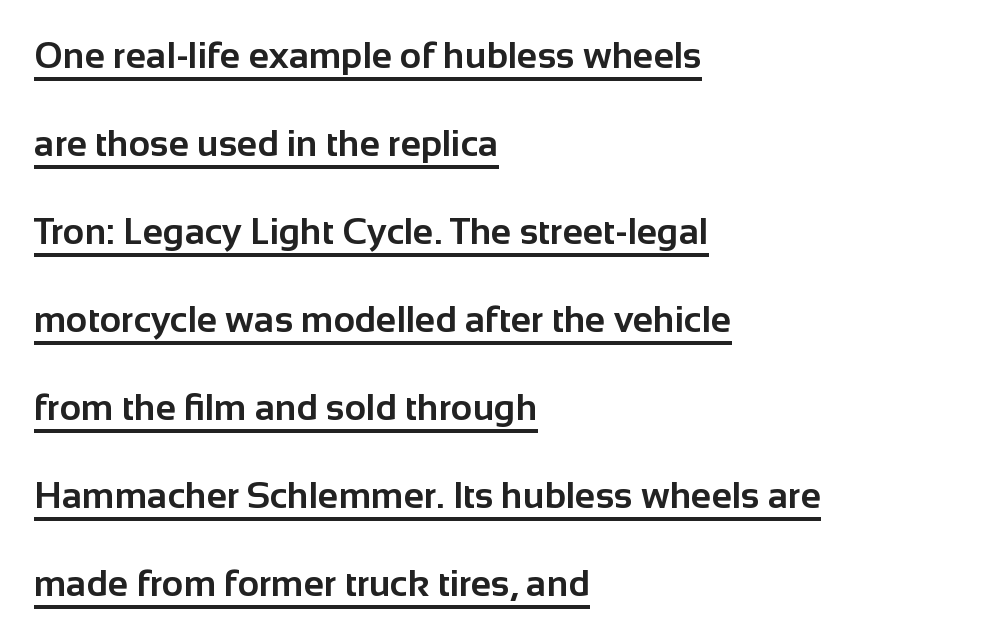
Q: Is the text bold? A: Yes.
Q: Is the text italic (slanted)? A: No, it is upright.
Q: Is the typeface a serif or a sans-serif typeface? A: Sans-serif.
Q: Is the text underlined? A: Yes.
Q: How is the paragraph aligned? A: Left-aligned.
Q: Is the spacing between letters normal or unusually wide? A: Normal.
Q: Is the spacing between lines tight, normal or loose? A: Loose.
Q: Width (condensed, normal, or wide)? A: Normal.
Q: Stroke contrast? A: Low.
Q: x-height? A: Medium.
Q: Monospaced? A: No.
